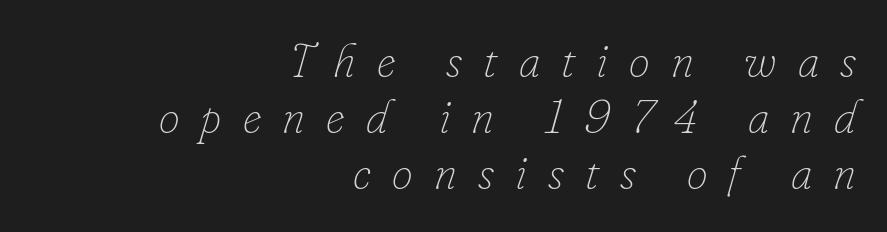
The font is comparable to plain body text, perhaps lighter. Each line ends at the same right margin while the left side varies. Would a proofreader flag this as italicized? Yes. Letters rest on an invisible, unmarked baseline. The passage shown is typed in a proportional face where columns would drift.
